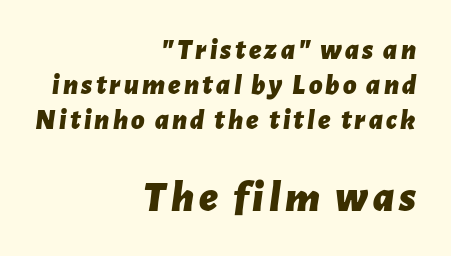
The face used here is proportionally spaced, like ordinary book or web type. Visually, the bottom section dominates because its glyphs are scaled up. The zone under the glyphs is completely vacant. The text block is weighted toward the right margin, trailing off unevenly leftward. Each glyph is drawn with heavy, bold strokes.
